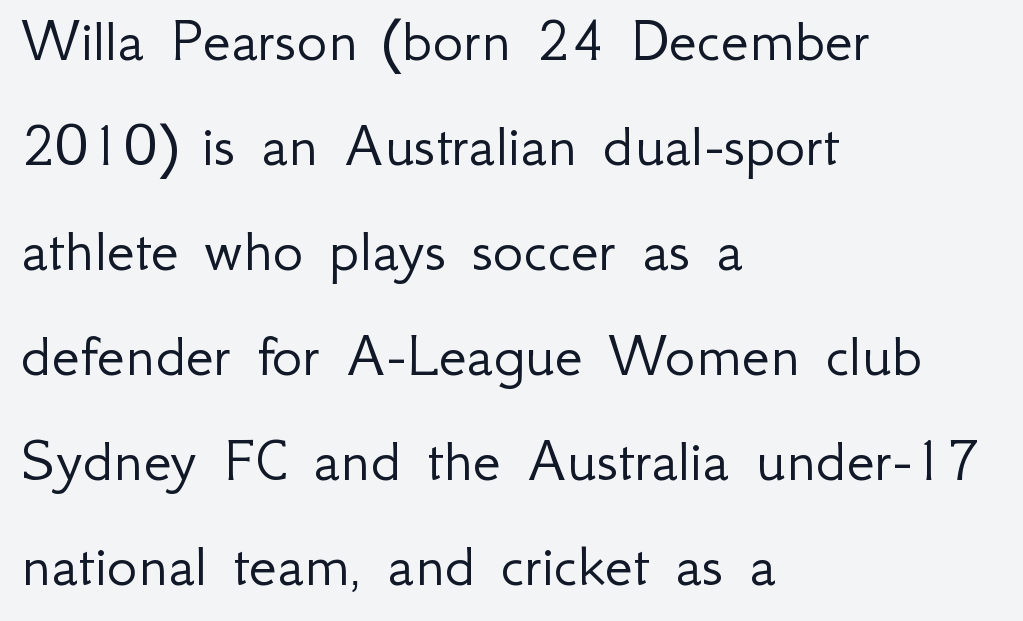
The image shows 64 px light sans-serif type, upright; set left-aligned, normal line spacing (1.64x), normal letter spacing, not underlined; low stroke contrast and a small x-height.
